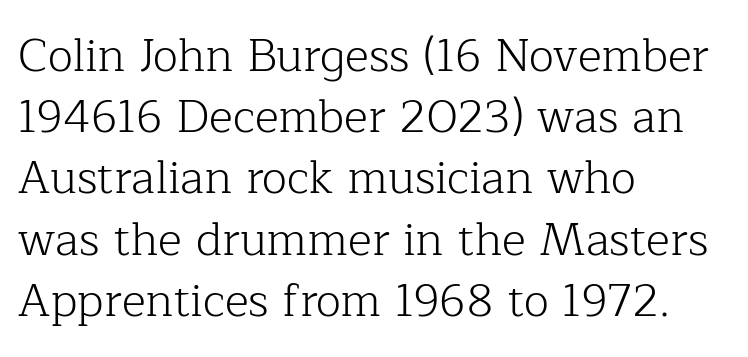
{"serif": "yes", "italic": "no", "bold": "no", "weight": "light", "width": "normal", "stroke_contrast": "low", "x_height": "medium", "monospaced": "no", "underline": "no", "align": "left", "line_spacing": "normal", "line_spacing_ratio": 1.33, "letter_spacing": "normal", "letter_spacing_em": 0.0, "glyph_px": 46}
